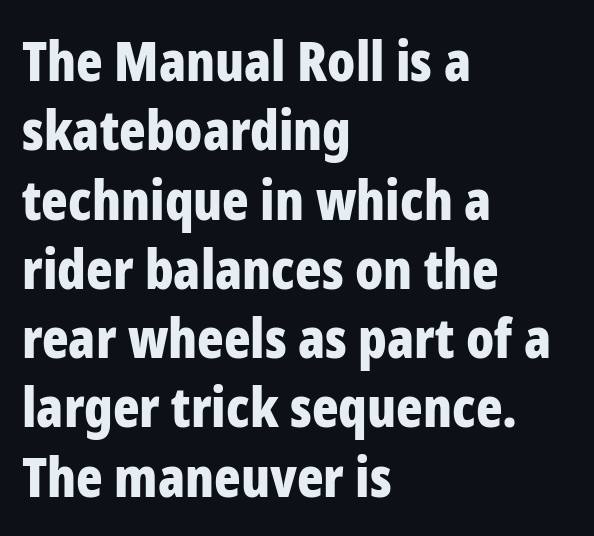
Q: Is the text bold? A: Yes.
Q: Is the text italic (slanted)? A: No, it is upright.
Q: Is the typeface a serif or a sans-serif typeface? A: Sans-serif.
Q: Is the text underlined? A: No.
Q: How is the paragraph aligned? A: Left-aligned.
Q: Is the spacing between letters normal or unusually wide? A: Normal.
Q: Is the spacing between lines tight, normal or loose? A: Normal.
Q: Width (condensed, normal, or wide)? A: Condensed.
Q: Stroke contrast? A: Low.
Q: x-height? A: Medium.
Q: Monospaced? A: No.
